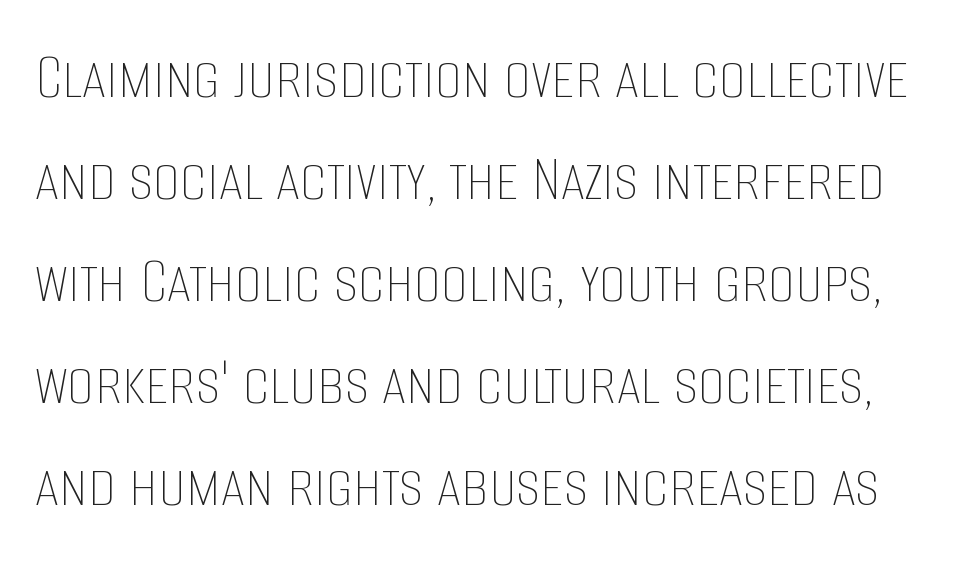
Q: Is the text bold? A: No.
Q: Is the text italic (slanted)? A: No, it is upright.
Q: Is the text underlined? A: No.
Q: Is the spacing between letters normal or unusually wide? A: Normal.
Q: Is the spacing between lines tight, normal or loose? A: Normal.
Q: Width (condensed, normal, or wide)? A: Condensed.
Q: Stroke contrast? A: Low.
Q: x-height? A: Large.
Q: Monospaced? A: No.
